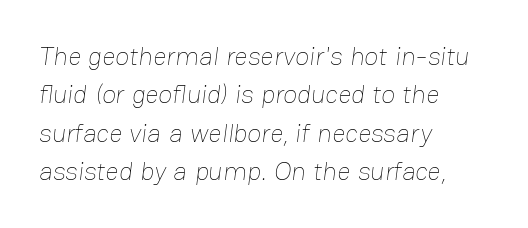
Observe the ordinary spacing: letters are neighbours, not strangers. Ink coverage per letter is moderate at most. The lines are quadded left. Does the leading feel generous? No, just average.
